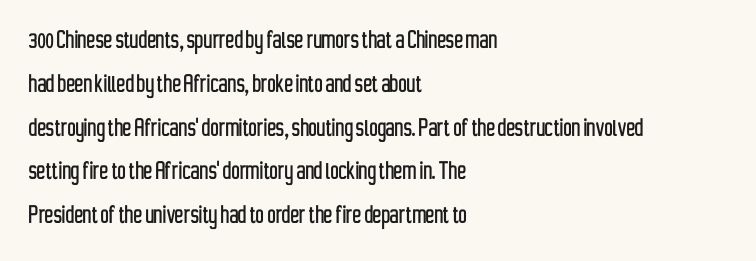
The image shows 29 px condensed sans-serif type, upright; set left-aligned, normal line spacing (1.51x), normal letter spacing, not underlined; low stroke contrast and a medium x-height.
